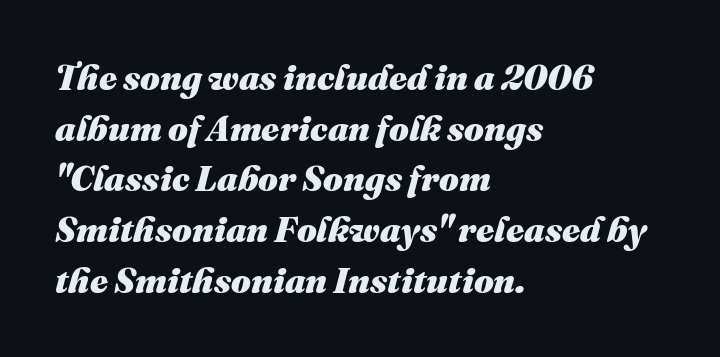
The passage is arranged the way most books set body copy — flush left. The rendering uses natural spacing where letterforms have individual widths. This rendering leaves character spacing at its baseline value. If you drew a line through each stem, it would be angled. Line spacing here is normal. As a designer I'd log this as weight 700, bold.
